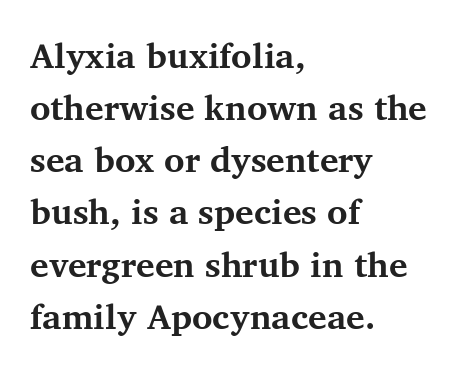
Q: Is the text bold? A: Yes.
Q: Is the text italic (slanted)? A: No, it is upright.
Q: Is the typeface a serif or a sans-serif typeface? A: Serif.
Q: Is the text underlined? A: No.
Q: How is the paragraph aligned? A: Left-aligned.
Q: Is the spacing between letters normal or unusually wide? A: Normal.
Q: Is the spacing between lines tight, normal or loose? A: Normal.
Q: Width (condensed, normal, or wide)? A: Normal.
Q: Stroke contrast? A: Medium.
Q: x-height? A: Medium.
Q: Monospaced? A: No.
